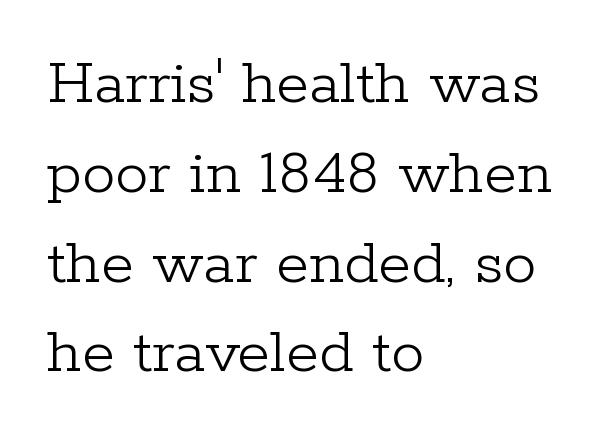
{"serif": "yes", "italic": "no", "bold": "no", "weight": "light", "width": "normal", "stroke_contrast": "low", "x_height": "medium", "monospaced": "no", "underline": "no", "align": "left", "line_spacing": "normal", "line_spacing_ratio": 1.34, "letter_spacing": "normal", "letter_spacing_em": 0.0, "glyph_px": 67}
